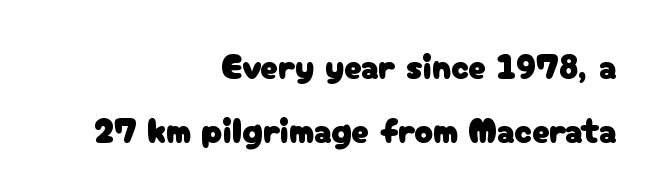
Q: Is the text italic (slanted)? A: No, it is upright.
Q: Is the typeface a serif or a sans-serif typeface? A: Sans-serif.
Q: Is the text underlined? A: No.
Q: How is the paragraph aligned? A: Right-aligned.
Q: Is the spacing between letters normal or unusually wide? A: Normal.
Q: Width (condensed, normal, or wide)? A: Normal.
Q: Stroke contrast? A: Low.
Q: x-height? A: Medium.
Q: Monospaced? A: No.
